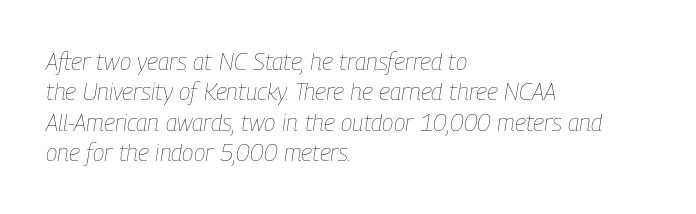
The image shows 24 px text type, italic (leaning right); set left-aligned, normal line spacing (1.27x), normal letter spacing, not underlined.
